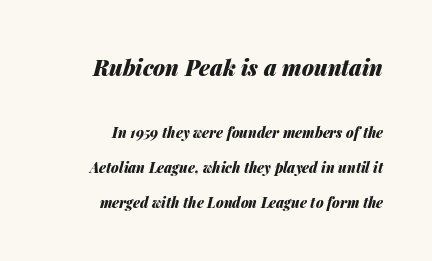
The image shows 22 px bold type, italic (leaning right); set right-aligned, loose line spacing (2.48x), normal letter spacing, not underlined; the first (top) block is 1.57x larger.
